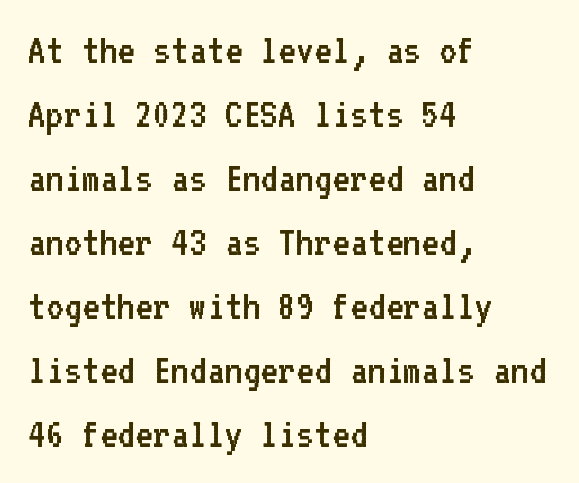
The image shows 43 px regular-weight sans-serif type, upright, monospaced; set left-aligned, normal line spacing (1.49x), normal letter spacing, not underlined; low stroke contrast and a medium x-height.
